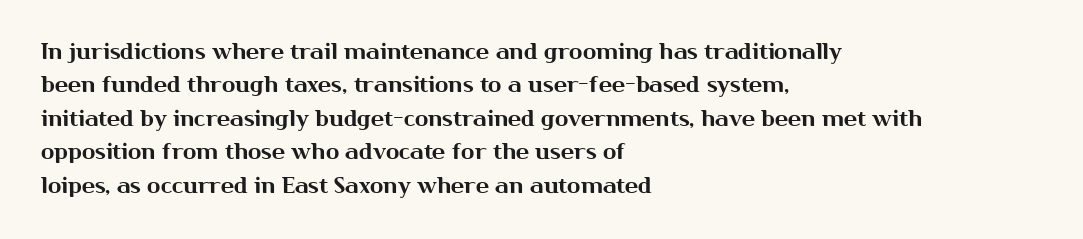
Q: Is the text italic (slanted)? A: No, it is upright.
Q: Is the text underlined? A: No.
Q: How is the paragraph aligned? A: Left-aligned.
Q: Is the spacing between letters normal or unusually wide? A: Normal.
Q: Is the spacing between lines tight, normal or loose? A: Normal.
